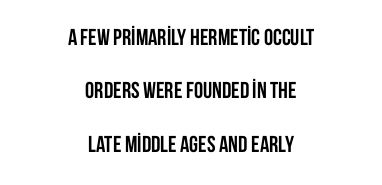
Q: Is the text bold? A: Yes.
Q: Is the text italic (slanted)? A: No, it is upright.
Q: Is the text underlined? A: No.
Q: How is the paragraph aligned? A: Centered.
Q: Is the spacing between letters normal or unusually wide? A: Normal.
Q: Is the spacing between lines tight, normal or loose? A: Loose.
